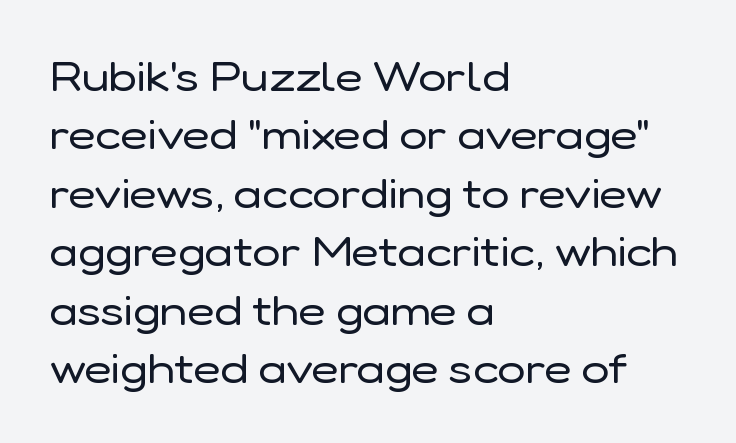
{"serif": "no", "italic": "no", "bold": "no", "weight": "regular", "width": "normal", "stroke_contrast": "low", "x_height": "medium", "monospaced": "no", "underline": "no", "align": "left", "line_spacing": "normal", "line_spacing_ratio": 1.39, "letter_spacing": "normal", "letter_spacing_em": 0.0, "glyph_px": 42}
